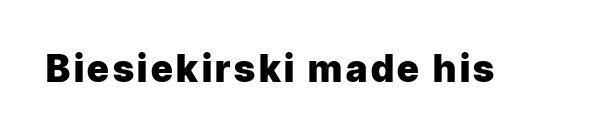
Q: Is the text bold? A: Yes.
Q: Is the text italic (slanted)? A: No, it is upright.
Q: Is the typeface a serif or a sans-serif typeface? A: Sans-serif.
Q: Is the text underlined? A: No.
Q: Width (condensed, normal, or wide)? A: Normal.
Q: Stroke contrast? A: Low.
Q: x-height? A: Medium.
Q: Monospaced? A: No.
